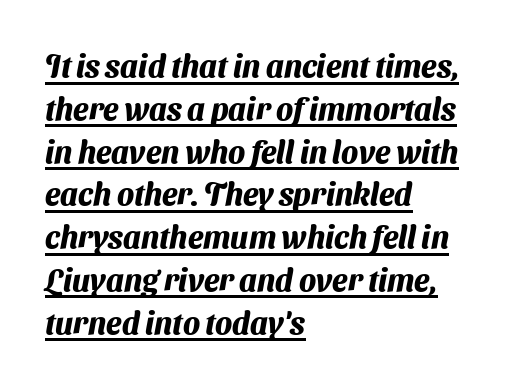
Q: Is the text bold? A: Yes.
Q: Is the typeface a serif or a sans-serif typeface? A: Sans-serif.
Q: Is the text underlined? A: Yes.
Q: How is the paragraph aligned? A: Left-aligned.
Q: Is the spacing between letters normal or unusually wide? A: Normal.
Q: Is the spacing between lines tight, normal or loose? A: Normal.
Q: Width (condensed, normal, or wide)? A: Normal.
Q: Stroke contrast? A: Medium.
Q: x-height? A: Medium.
Q: Monospaced? A: No.
